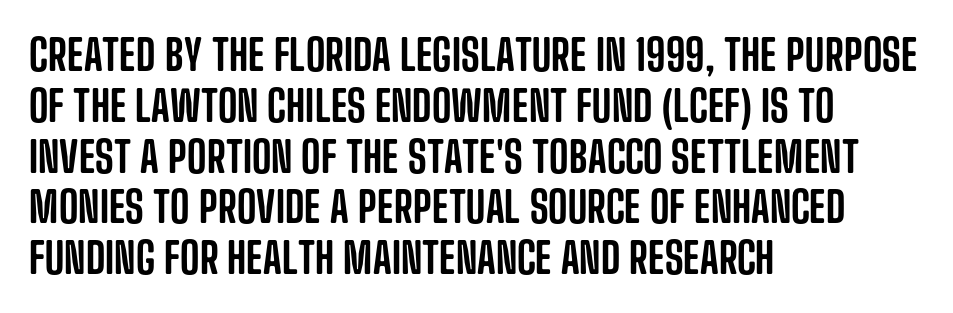
The image shows 42 px condensed sans-serif type, upright; set left-aligned, line spacing 1.21x, normal letter spacing, not underlined; low stroke contrast and a large x-height.
